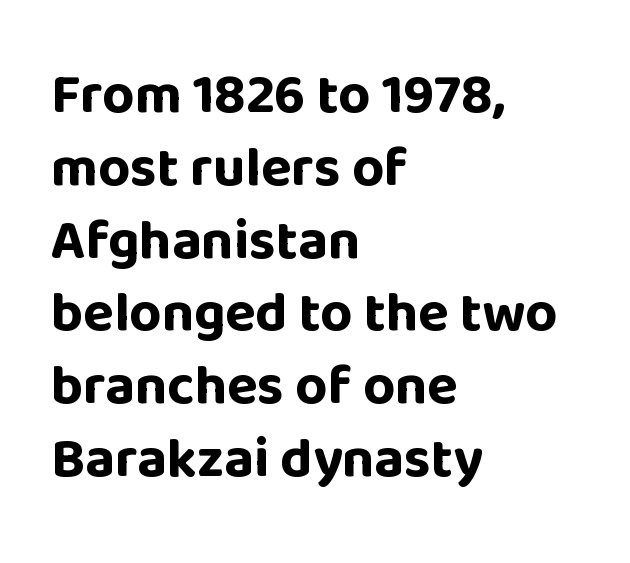
This rendering employs a face without finishing strokes, i.e., a sans-serif. You could not count columns in this text — the font is proportionally spaced. The passage shown is not underscored anywhere. Leading matches the norm, producing a regular column. Style check: upright.
